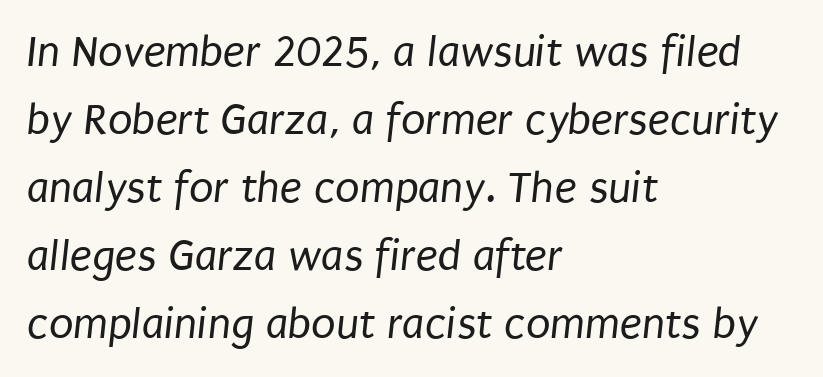
Q: Is the text bold? A: No.
Q: Is the typeface a serif or a sans-serif typeface? A: Sans-serif.
Q: Is the text underlined? A: No.
Q: How is the paragraph aligned? A: Left-aligned.
Q: Is the spacing between letters normal or unusually wide? A: Normal.
Q: Is the spacing between lines tight, normal or loose? A: Normal.
Q: Width (condensed, normal, or wide)? A: Condensed.
Q: Stroke contrast? A: Low.
Q: x-height? A: Large.
Q: Monospaced? A: No.
